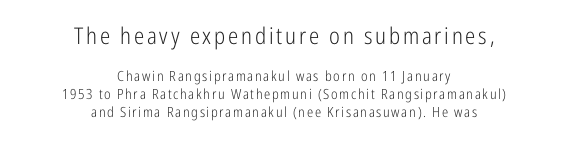
The image shows 23 px text type, upright; set centered, normal line spacing (1.26x), not underlined; the first (top) block is 1.64x larger.
